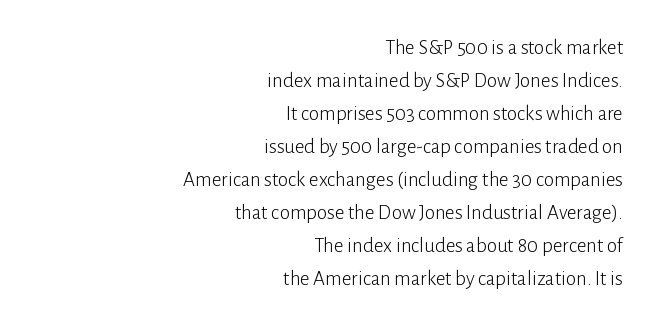
If you drew a line through each stem, it would be perfectly vertical. Notice how the passage keeps a crisp vertical edge on the right only. Line spacing here is normal. Stroke mass is kept to a normal reading level or below. Each row of text sits above clean, open space. Letter spacing: default.
